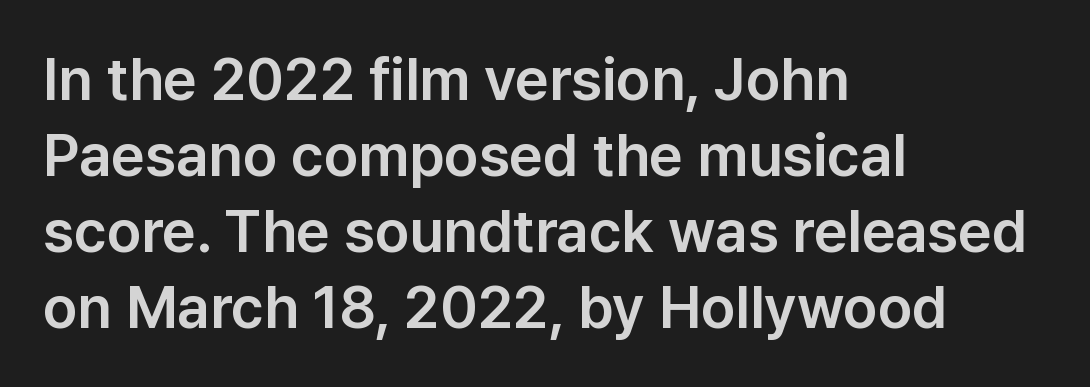
Is this a sans? Yes — the strokes have no serifs. The strip under each line holds only bare page. You could call the tracking neutral — neither tight nor loose. Left-aligned paragraph, ragged on the right.
